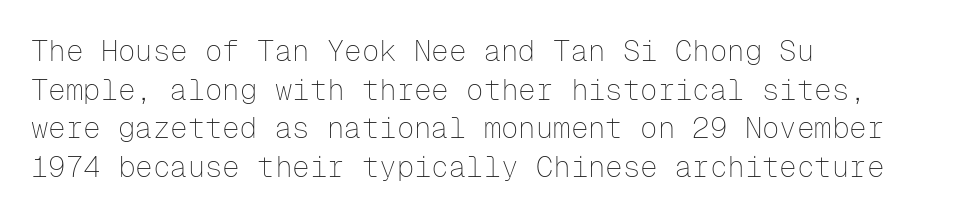
Q: Is the text bold? A: No.
Q: Is the text italic (slanted)? A: No, it is upright.
Q: Is the typeface a serif or a sans-serif typeface? A: Sans-serif.
Q: Is the text underlined? A: No.
Q: How is the paragraph aligned? A: Left-aligned.
Q: Is the spacing between letters normal or unusually wide? A: Normal.
Q: Is the spacing between lines tight, normal or loose? A: Normal.
Q: Width (condensed, normal, or wide)? A: Normal.
Q: Stroke contrast? A: Low.
Q: x-height? A: Medium.
Q: Monospaced? A: Yes.
